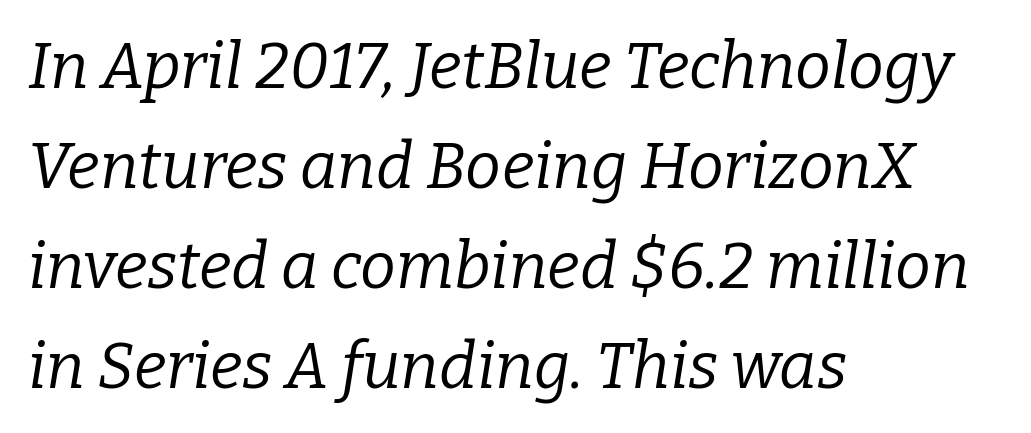
{"serif": "yes", "italic": "yes", "lean": "right", "slant_degrees": 9, "bold": "no", "weight": "regular", "width": "normal", "stroke_contrast": "low", "x_height": "medium", "monospaced": "no", "underline": "no", "align": "left", "line_spacing": "normal", "line_spacing_ratio": 1.56, "letter_spacing": "normal", "letter_spacing_em": 0.0, "glyph_px": 64}
